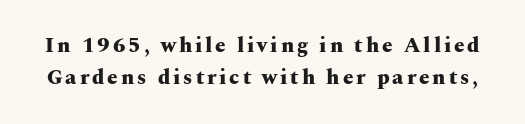
{"italic": "no", "bold": "yes", "underline": "no", "line_spacing": "normal", "line_spacing_ratio": 1.54, "glyph_px": 21}
